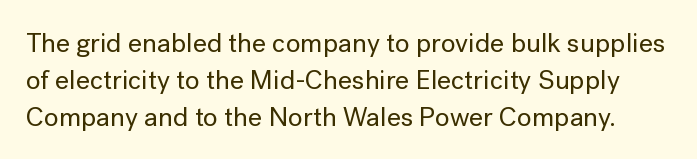
How are the letters spaced? Ordinarily, with no added tracking. Interline gaps are of average width in this sample. The lettering holds an erect, upright posture throughout. The space directly below the letters is spotless.
